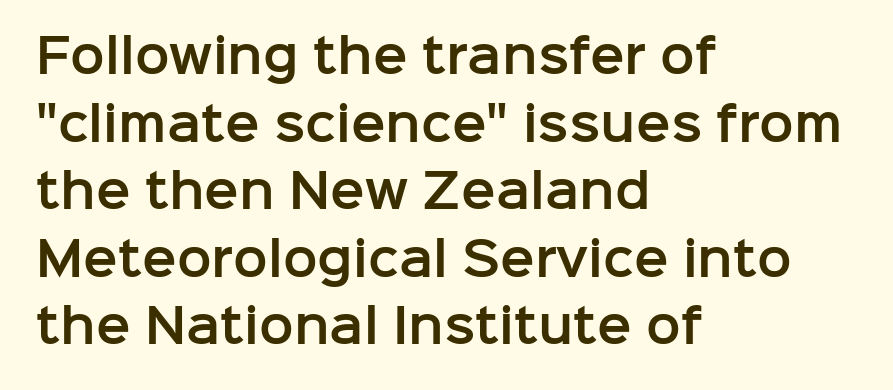
{"serif": "no", "italic": "no", "width": "normal", "stroke_contrast": "low", "x_height": "medium", "monospaced": "no", "underline": "no", "align": "left", "line_spacing": "normal", "line_spacing_ratio": 1.47, "letter_spacing": "normal", "letter_spacing_em": 0.0, "glyph_px": 46}
